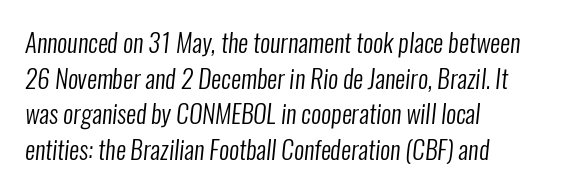
The image shows 25 px text type; set left-aligned, normal line spacing (1.43x), normal letter spacing, not underlined.
